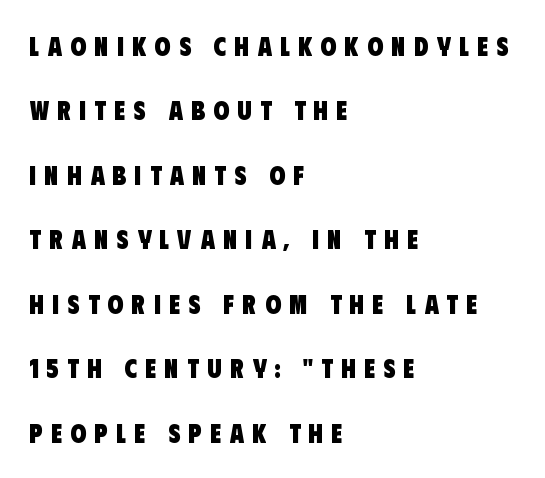
If you measured baseline to baseline, you'd find a long distance. The words here are not underlined. The strokes are fattened all the way to bold. These lines have a slow, spaced-out rhythm from letter to letter. These lines are set flush left with a ragged right edge.
